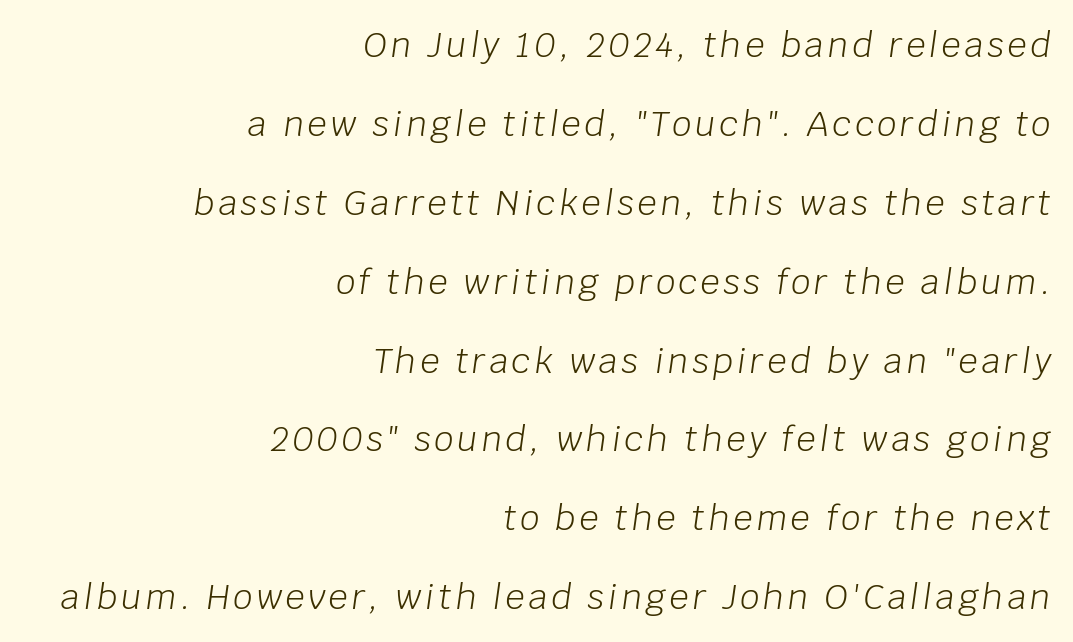
{"italic": "yes", "lean": "right", "slant_degrees": 8, "bold": "no", "weight": "light", "width": "normal", "stroke_contrast": "low", "x_height": "large", "monospaced": "no", "underline": "no", "align": "right", "line_spacing": "loose", "line_spacing_ratio": 2.32, "glyph_px": 34}
